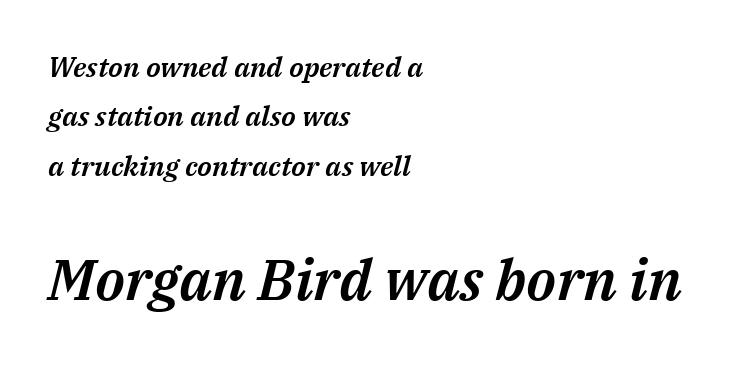
The image shows 57 px text type, italic (leaning right); set left-aligned, line spacing 1.76x, normal letter spacing, not underlined; the second (bottom) block is 2.04x larger; medium stroke contrast and a medium x-height.
